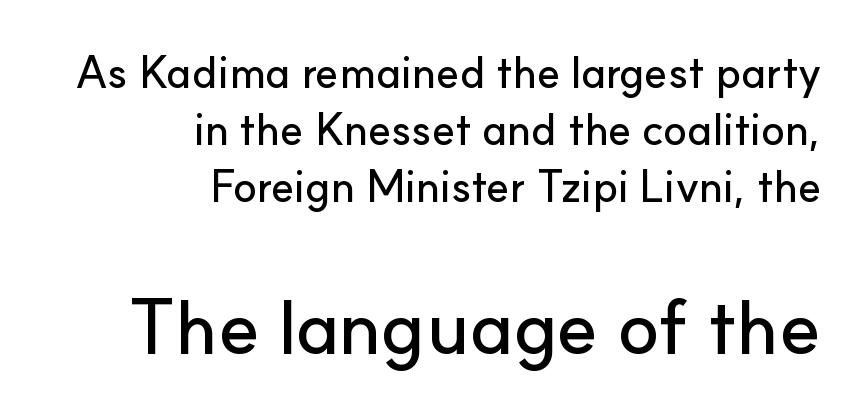
Which of the two is more prominent by size? The second, at the bottom. What stands out about the letter spacing? Nothing — it is the standard amount. A typesetter would call this proportional, since set widths differ per character. Compared with a flush-left layout, this one pins lines to the opposite, right side. The rows are spaced the way most documents space them. Vertical strokes here are truly vertical.
